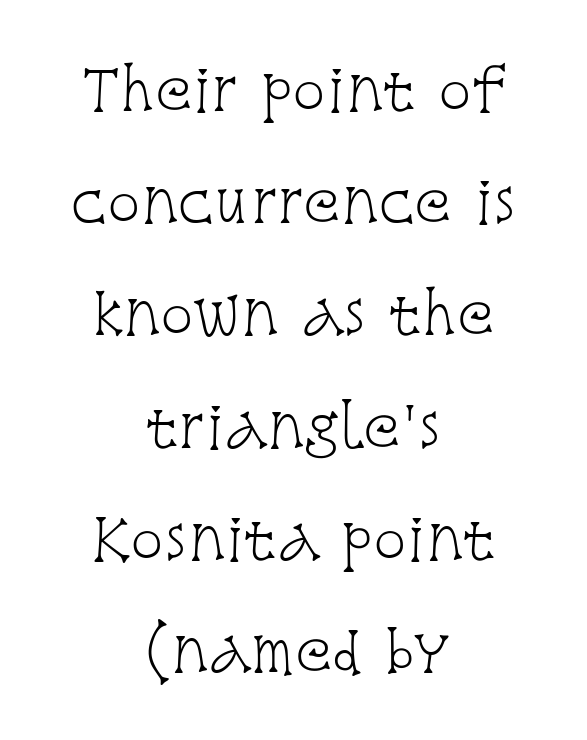
Q: Is the text bold? A: No.
Q: Is the text italic (slanted)? A: No, it is upright.
Q: Is the typeface a serif or a sans-serif typeface? A: Serif.
Q: Is the text underlined? A: No.
Q: How is the paragraph aligned? A: Centered.
Q: Is the spacing between letters normal or unusually wide? A: Normal.
Q: Is the spacing between lines tight, normal or loose? A: Loose.
Q: Width (condensed, normal, or wide)? A: Condensed.
Q: Stroke contrast? A: Low.
Q: x-height? A: Large.
Q: Monospaced? A: No.
